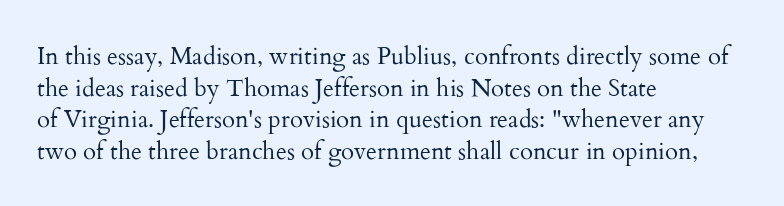
Leftover space on each line is placed entirely after the last word. The typesetting does not lean heavy: it is not bold. Honestly, the letter spacing is just normal — you wouldn't notice it. Underline: absent. If you drew a line through each stem, it would be perfectly vertical.
